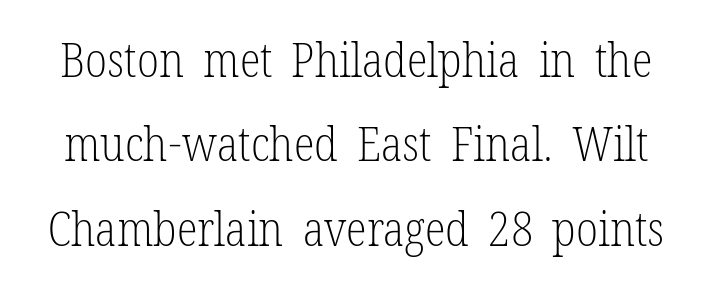
Q: Is the text bold? A: No.
Q: Is the text italic (slanted)? A: No, it is upright.
Q: Is the typeface a serif or a sans-serif typeface? A: Serif.
Q: Is the text underlined? A: No.
Q: Is the spacing between letters normal or unusually wide? A: Normal.
Q: Width (condensed, normal, or wide)? A: Condensed.
Q: Stroke contrast? A: Low.
Q: x-height? A: Medium.
Q: Monospaced? A: No.
